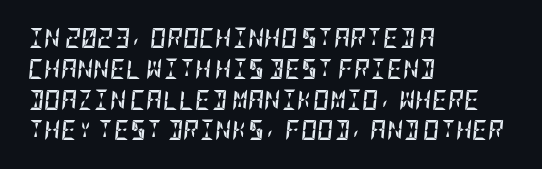
A bare baseline throughout the passage. Reading down the block, your eye returns to a fixed left position each line. Rendered with sloped, italic letterforms. A typesetter would call this zero additional tracking. The leading is moderate, giving the passage an even texture. The passage shown is emphatically bold.
